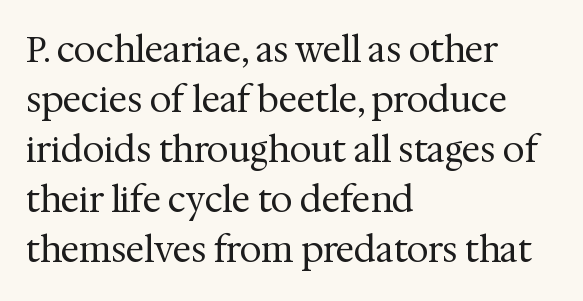
{"serif": "yes", "italic": "no", "bold": "no", "weight": "regular", "width": "normal", "stroke_contrast": "medium", "x_height": "medium", "monospaced": "no", "underline": "no", "align": "left", "line_spacing": "normal", "line_spacing_ratio": 1.43, "letter_spacing": "normal", "letter_spacing_em": 0.0, "glyph_px": 35}
